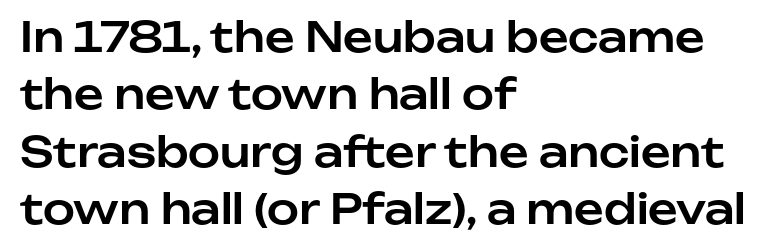
Each new line begins a customary step beneath the previous one. The rendering uses natural spacing where letterforms have individual widths. This sample uses a sans-serif face. These lines are set flush left with a ragged right edge.
